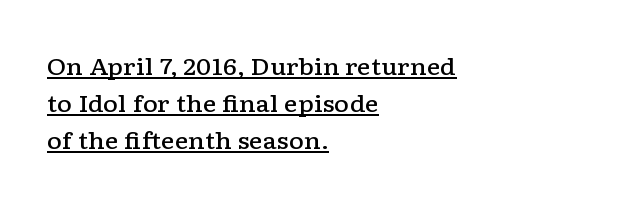
The image shows 23 px text type, upright; set left-aligned, normal line spacing (1.6x), normal letter spacing, underlined.
